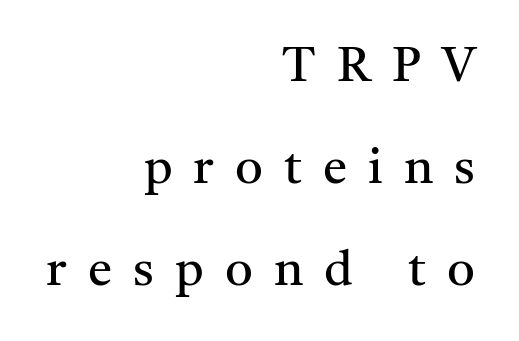
Q: Is the text bold? A: No.
Q: Is the text italic (slanted)? A: No, it is upright.
Q: Is the typeface a serif or a sans-serif typeface? A: Serif.
Q: Is the text underlined? A: No.
Q: How is the paragraph aligned? A: Right-aligned.
Q: Is the spacing between letters normal or unusually wide? A: Unusually wide.
Q: Is the spacing between lines tight, normal or loose? A: Loose.
Q: Width (condensed, normal, or wide)? A: Normal.
Q: Stroke contrast? A: Medium.
Q: x-height? A: Medium.
Q: Monospaced? A: No.
